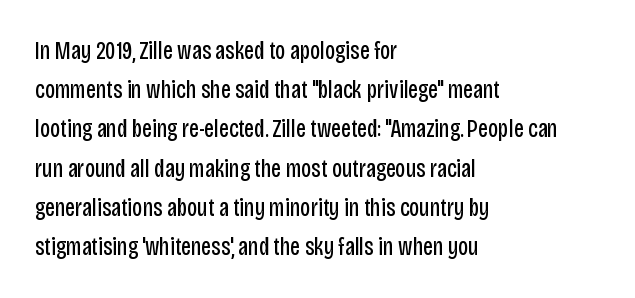
{"italic": "no", "bold": "no", "underline": "no", "align": "left", "line_spacing": "normal", "line_spacing_ratio": 1.57, "letter_spacing": "normal", "letter_spacing_em": 0.0, "glyph_px": 25}
